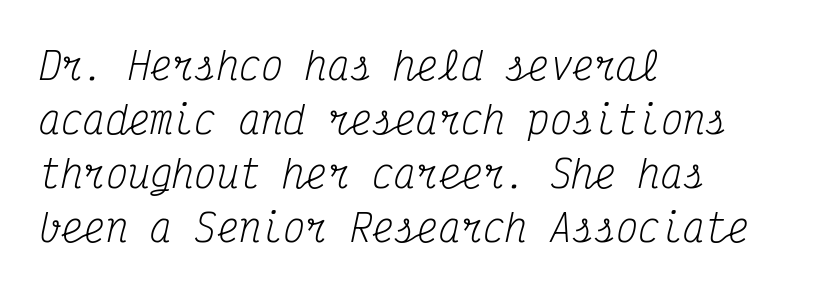
{"serif": "yes", "italic": "yes", "lean": "right", "slant_degrees": 12, "bold": "no", "weight": "regular", "width": "condensed", "stroke_contrast": "medium", "x_height": "medium", "monospaced": "yes", "underline": "no", "align": "left", "line_spacing": "normal", "line_spacing_ratio": 1.46, "letter_spacing": "normal", "letter_spacing_em": 0.0, "glyph_px": 37}
